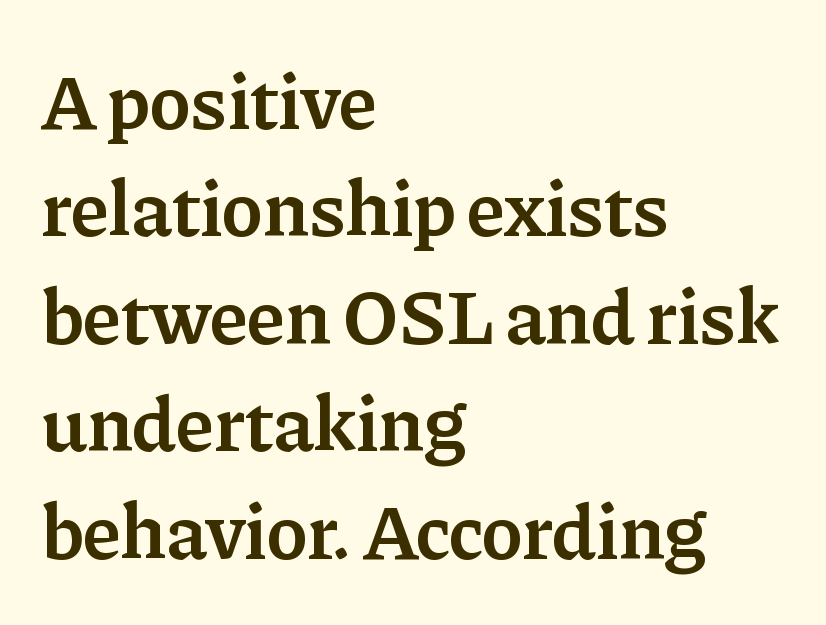
Q: Is the text bold? A: Semi-bold.
Q: Is the text italic (slanted)? A: No, it is upright.
Q: Is the typeface a serif or a sans-serif typeface? A: Serif.
Q: Is the text underlined? A: No.
Q: How is the paragraph aligned? A: Left-aligned.
Q: Is the spacing between letters normal or unusually wide? A: Normal.
Q: Is the spacing between lines tight, normal or loose? A: Normal.
Q: Width (condensed, normal, or wide)? A: Normal.
Q: Stroke contrast? A: Low.
Q: x-height? A: Medium.
Q: Monospaced? A: No.
